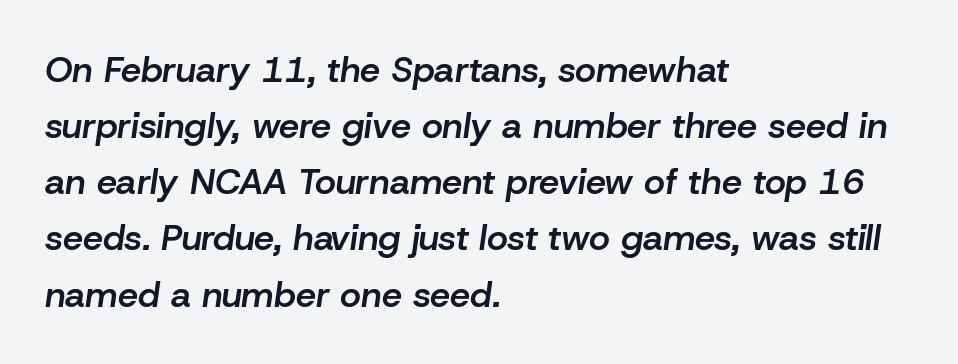
Q: Is the text bold? A: Semi-bold.
Q: Is the text italic (slanted)? A: Yes, it leans right by about 8 degrees.
Q: Is the text underlined? A: No.
Q: How is the paragraph aligned? A: Left-aligned.
Q: Is the spacing between letters normal or unusually wide? A: Normal.
Q: Is the spacing between lines tight, normal or loose? A: Normal.
Q: Width (condensed, normal, or wide)? A: Normal.
Q: Stroke contrast? A: Low.
Q: x-height? A: Medium.
Q: Monospaced? A: No.
